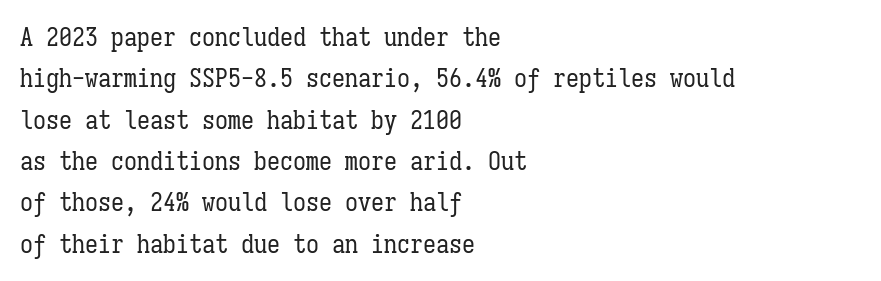
The image shows 26 px text type, upright; set left-aligned, normal line spacing (1.59x), normal letter spacing, not underlined.
